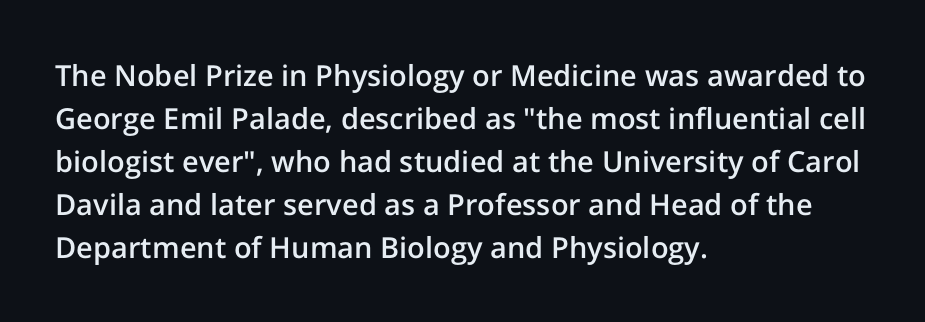
Q: Is the text bold? A: Semi-bold.
Q: Is the text italic (slanted)? A: No, it is upright.
Q: Is the typeface a serif or a sans-serif typeface? A: Sans-serif.
Q: Is the text underlined? A: No.
Q: How is the paragraph aligned? A: Left-aligned.
Q: Is the spacing between letters normal or unusually wide? A: Normal.
Q: Is the spacing between lines tight, normal or loose? A: Normal.
Q: Width (condensed, normal, or wide)? A: Normal.
Q: Stroke contrast? A: Low.
Q: x-height? A: Medium.
Q: Monospaced? A: No.
